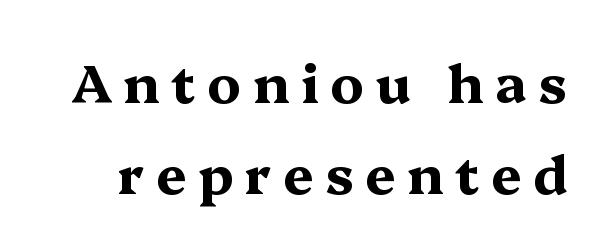
A serif font was chosen for this passage. The specimen omits any rule beneath the text block's lines. Students, this is bold: see how much ink each stroke carries. A typesetter would call this proportional, since set widths differ per character. A typesetter would call this heavily tracked-out type.
